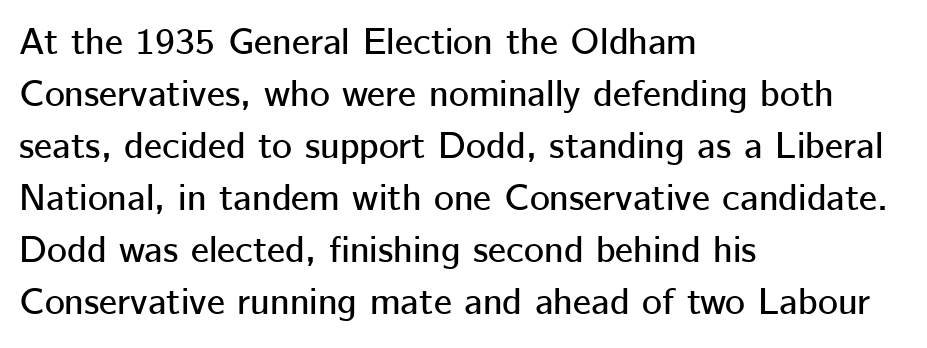
These lines sit exactly where default settings would place them. No feet cap the strokes, marking this as sans-serif type. Is there any slant? The stems are plumb. Think of a printed novel: that variable character pitch is what you see here. Students, note that the glyphs here touch the page at normal intervals. All the whitespace from short lines collects on the right.
